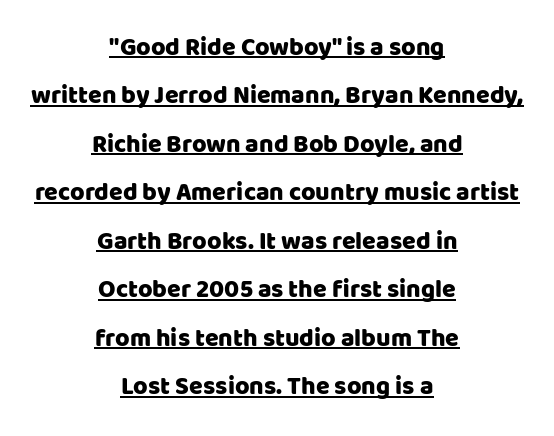
Q: Is the text italic (slanted)? A: No, it is upright.
Q: Is the text underlined? A: Yes.
Q: How is the paragraph aligned? A: Centered.
Q: Is the spacing between letters normal or unusually wide? A: Normal.
Q: Is the spacing between lines tight, normal or loose? A: Loose.
